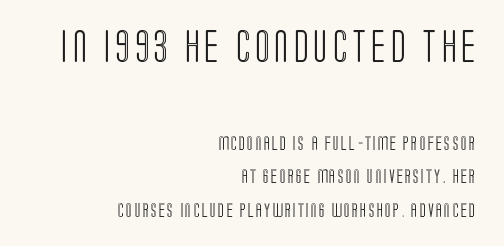
{"italic": "no", "width": "condensed", "x_height": "large", "monospaced": "no", "underline": "no", "align": "right", "line_spacing": "loose", "line_spacing_ratio": 2.4, "larger_block": "first", "size_ratio": 2.36, "glyph_px": 33}
